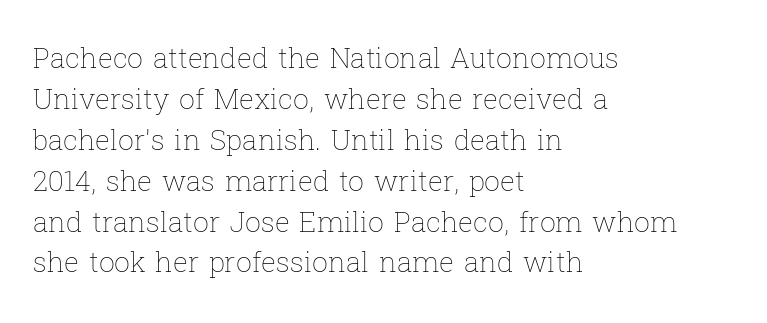
Q: Is the text bold? A: No.
Q: Is the text italic (slanted)? A: No, it is upright.
Q: Is the text underlined? A: No.
Q: How is the paragraph aligned? A: Left-aligned.
Q: Is the spacing between letters normal or unusually wide? A: Normal.
Q: Is the spacing between lines tight, normal or loose? A: Normal.
Q: Width (condensed, normal, or wide)? A: Normal.
Q: Stroke contrast? A: Low.
Q: x-height? A: Medium.
Q: Monospaced? A: No.
